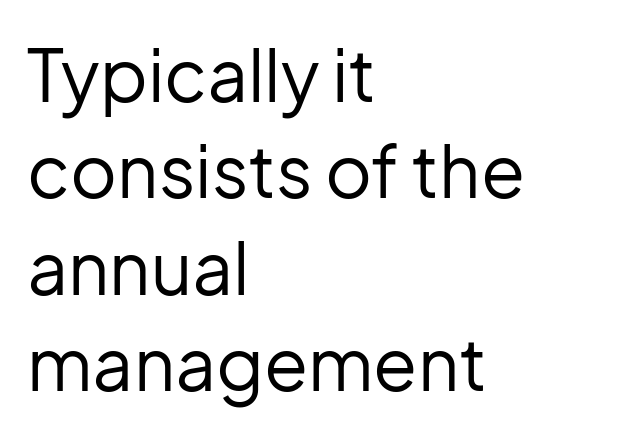
{"serif": "no", "italic": "no", "bold": "no", "weight": "regular", "width": "normal", "stroke_contrast": "low", "x_height": "medium", "monospaced": "no", "underline": "no", "align": "left", "line_spacing": "normal", "line_spacing_ratio": 1.34, "letter_spacing": "normal", "letter_spacing_em": 0.0, "glyph_px": 72}
